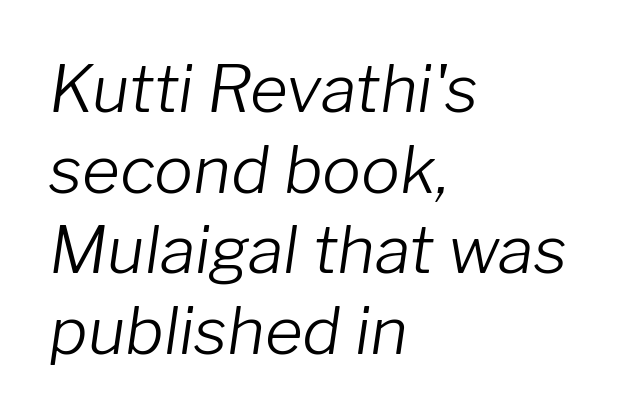
The words here are not underlined. Default kerning and tracking; the words read as compact shapes. Weight class: somewhere from thin through regular. The font's italic variant was chosen for this text. Is the block centered? No — it sits flush against the left margin.
